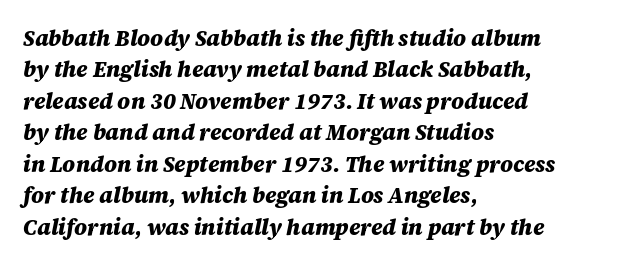
Q: Is the text bold? A: Yes.
Q: Is the text italic (slanted)? A: Yes, it leans right by about 12 degrees.
Q: Is the text underlined? A: No.
Q: How is the paragraph aligned? A: Left-aligned.
Q: Is the spacing between letters normal or unusually wide? A: Normal.
Q: Is the spacing between lines tight, normal or loose? A: Normal.
